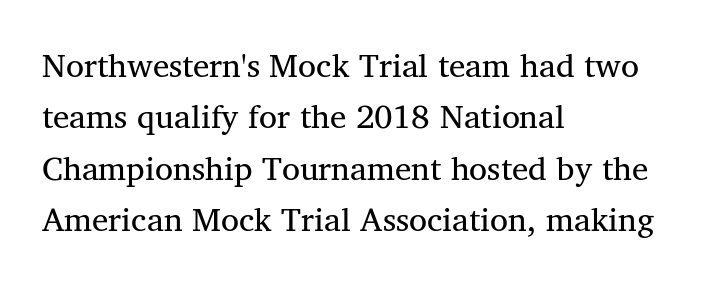
The image shows 33 px regular-weight serif type, upright; set left-aligned, normal line spacing (1.56x), normal letter spacing, not underlined; medium stroke contrast and a medium x-height.
